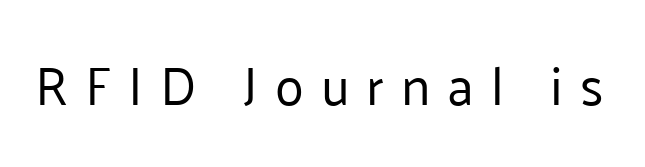
{"serif": "no", "italic": "no", "bold": "no", "weight": "regular", "width": "normal", "stroke_contrast": "low", "x_height": "medium", "monospaced": "no", "underline": "no", "letter_spacing": "wide", "letter_spacing_em": 0.32, "glyph_px": 53}
